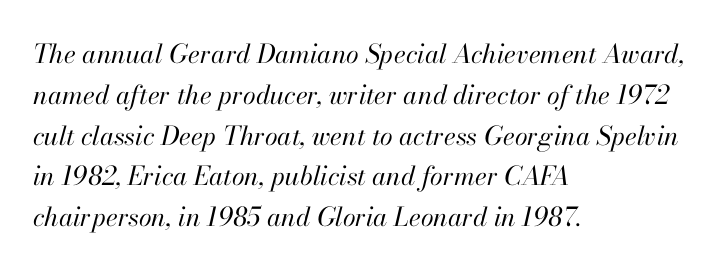
No word sits above an underline. Caption: multi-line text, flush left, ragged right. The lines sit at an ordinary, default distance from one another. The line texture is even and compact thanks to regular tracking. The weight would be labelled regular, book, light, or lighter still. Yep, that's italic — everything's leaning.
